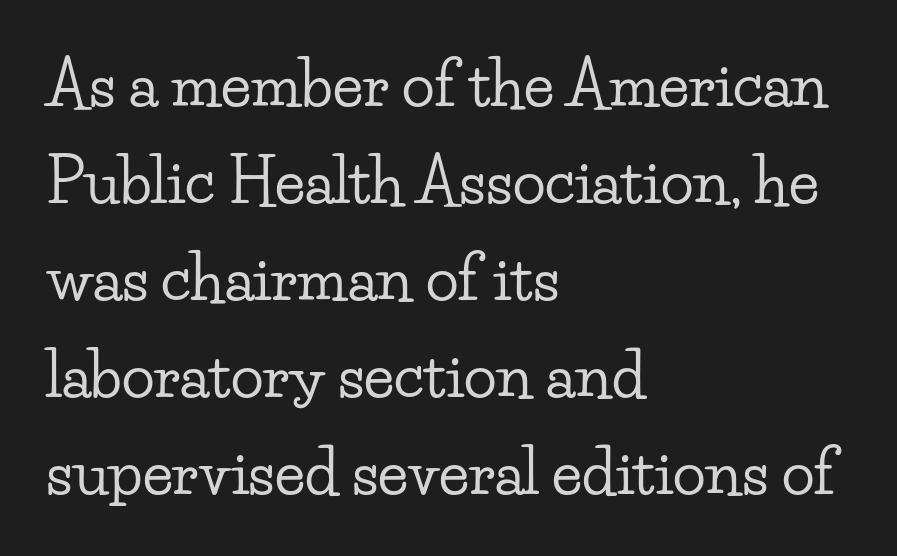
Q: Is the text italic (slanted)? A: No, it is upright.
Q: Is the typeface a serif or a sans-serif typeface? A: Serif.
Q: Is the text underlined? A: No.
Q: How is the paragraph aligned? A: Left-aligned.
Q: Is the spacing between letters normal or unusually wide? A: Normal.
Q: Is the spacing between lines tight, normal or loose? A: Normal.
Q: Width (condensed, normal, or wide)? A: Wide.
Q: Stroke contrast? A: Low.
Q: x-height? A: Small.
Q: Monospaced? A: No.
